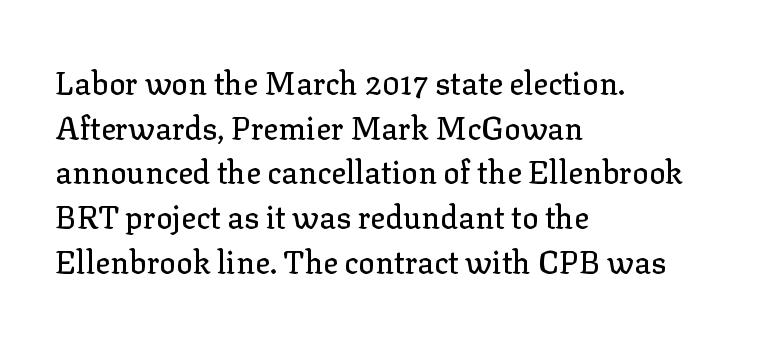
The image shows 31 px serif type, upright; set left-aligned, normal line spacing (1.44x), normal letter spacing, not underlined; low stroke contrast and a medium x-height.
